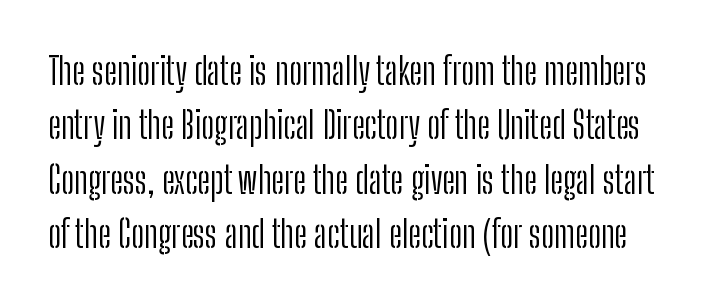
{"serif": "no", "italic": "no", "bold": "no", "weight": "light", "width": "condensed", "stroke_contrast": "low", "x_height": "medium", "monospaced": "no", "underline": "no", "line_spacing": "normal", "line_spacing_ratio": 1.47, "letter_spacing": "normal", "letter_spacing_em": 0.0, "glyph_px": 37}
